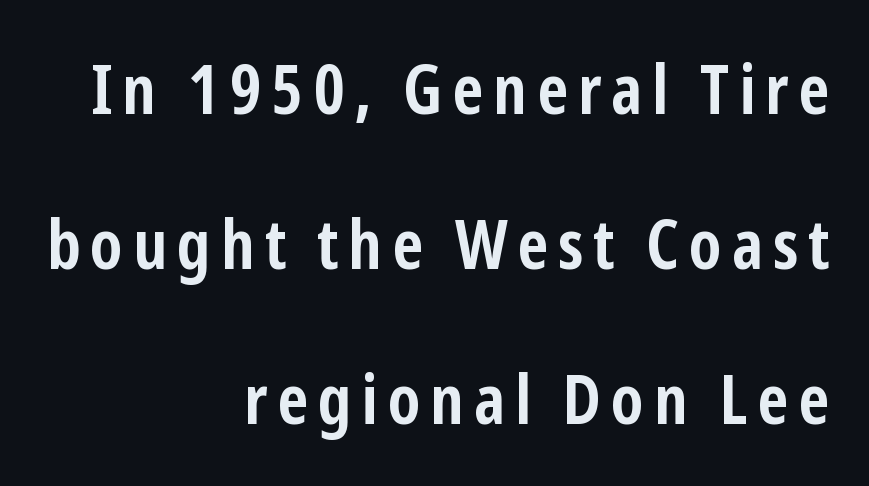
The glyphs in this specimen are sans serif. Strong, thick strokes mark this as bold type. Reading down the block, your eye finds every line finishing at a fixed right position. The line-height multiplier appears high, well above default. It's the straight-up-and-down kind of type. Character widths vary here, with narrow letters taking less room than wide ones.
